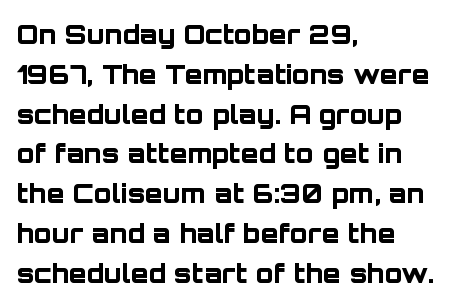
The image shows 26 px bold type, upright; set left-aligned, normal line spacing (1.53x), normal letter spacing, not underlined.
